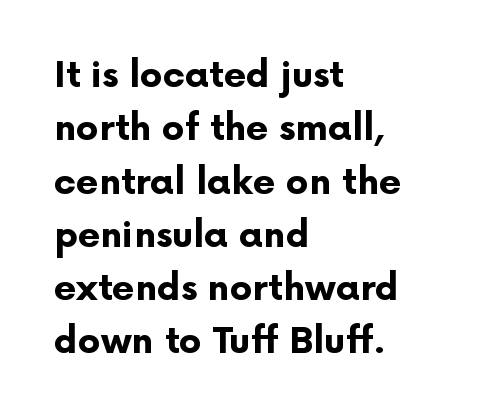
Q: Is the text bold? A: Yes.
Q: Is the text italic (slanted)? A: No, it is upright.
Q: Is the typeface a serif or a sans-serif typeface? A: Sans-serif.
Q: Is the text underlined? A: No.
Q: How is the paragraph aligned? A: Left-aligned.
Q: Is the spacing between letters normal or unusually wide? A: Normal.
Q: Is the spacing between lines tight, normal or loose? A: Normal.
Q: Width (condensed, normal, or wide)? A: Normal.
Q: Stroke contrast? A: Low.
Q: x-height? A: Medium.
Q: Monospaced? A: No.
